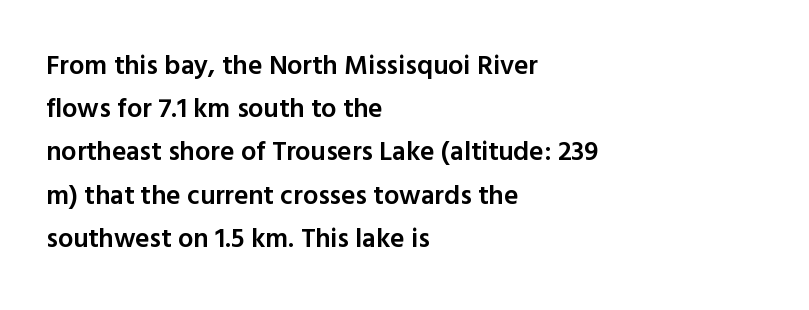
Letter spacing: default. The rendering uses a semibold face; strokes are thickened but not to full bold. Visually the block forms a straight wall on the left and a jagged coastline on the right. The foot of each line stays bare and open.
